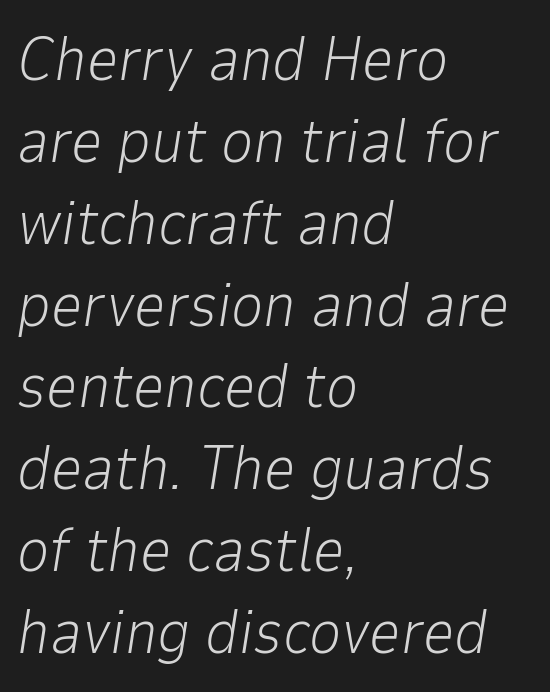
The image shows 62 px light type, italic (leaning right); set left-aligned, normal line spacing (1.32x), normal letter spacing, not underlined; low stroke contrast and a medium x-height.
